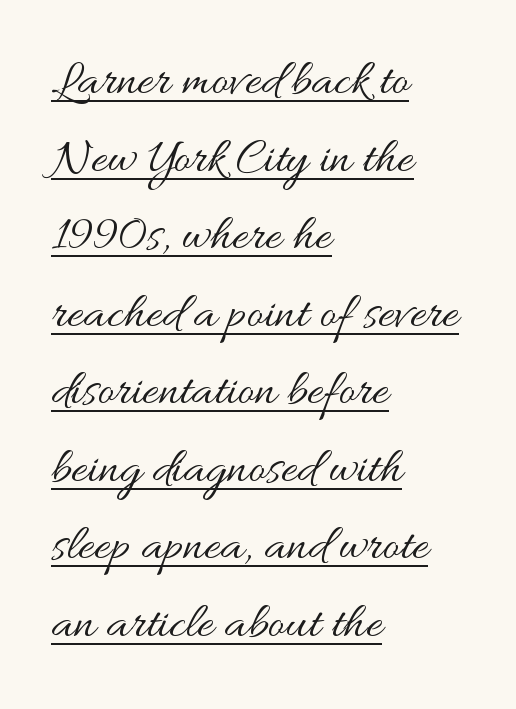
Underlined type. Quick note: interline space is typical. The passage shown is not bold in any degree. In CSS terms this would be text-align: left. The type is set solid horizontally, with unmodified tracking.
